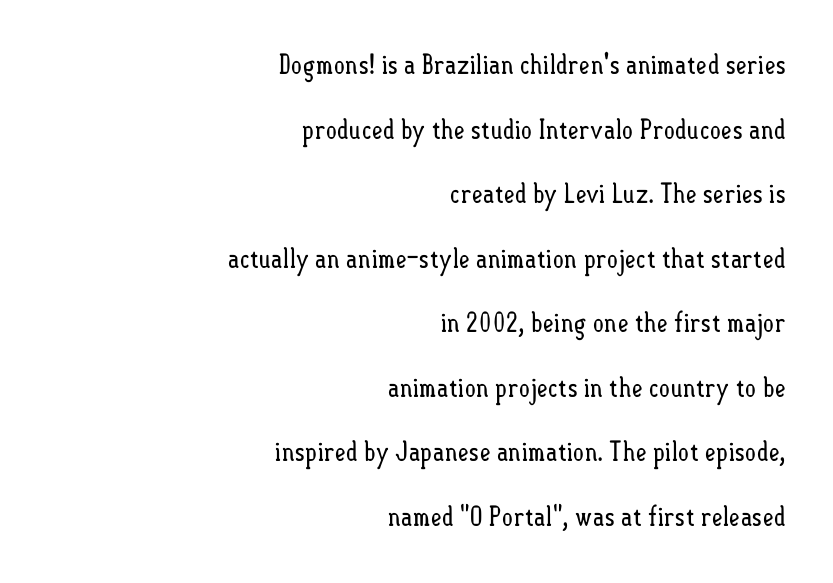
Line spacing here is loose. The specimen omits any rule beneath the text block's lines. This reads as an unemphasized weight, regular at the heaviest. Is the letter spacing exaggerated? No — it looks like the ordinary default.
